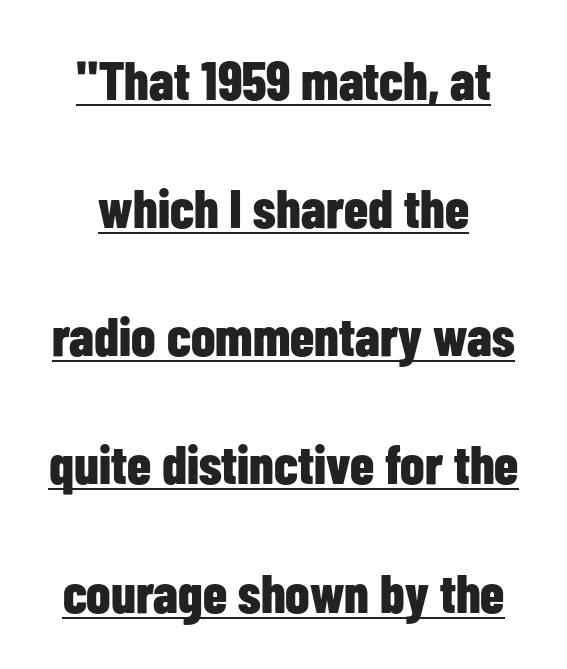
{"serif": "no", "italic": "no", "bold": "yes", "weight": "bold", "width": "condensed", "stroke_contrast": "low", "x_height": "medium", "monospaced": "no", "underline": "yes", "line_spacing": "loose", "line_spacing_ratio": 2.33, "letter_spacing": "normal", "letter_spacing_em": 0.0, "glyph_px": 55}
